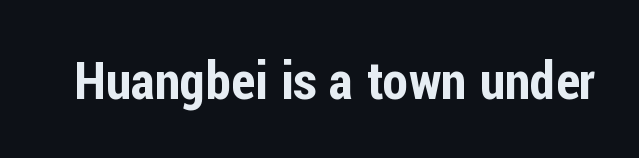
Q: Is the text italic (slanted)? A: No, it is upright.
Q: Is the typeface a serif or a sans-serif typeface? A: Sans-serif.
Q: Is the text underlined? A: No.
Q: Is the spacing between letters normal or unusually wide? A: Normal.
Q: Width (condensed, normal, or wide)? A: Condensed.
Q: Stroke contrast? A: Low.
Q: x-height? A: Medium.
Q: Monospaced? A: No.
